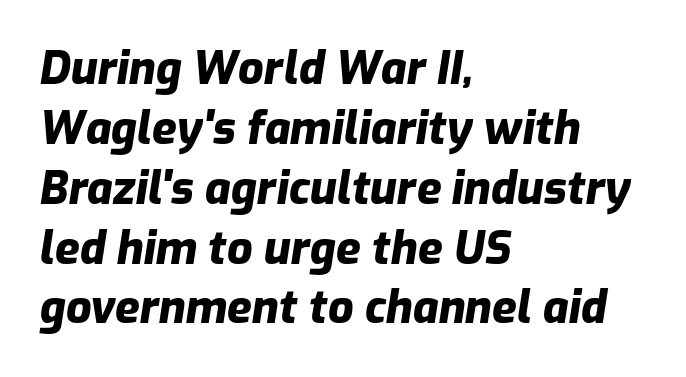
The image shows 45 px heavy type, italic (leaning right); set left-aligned, normal line spacing (1.33x), normal letter spacing, not underlined; low stroke contrast and a medium x-height.
